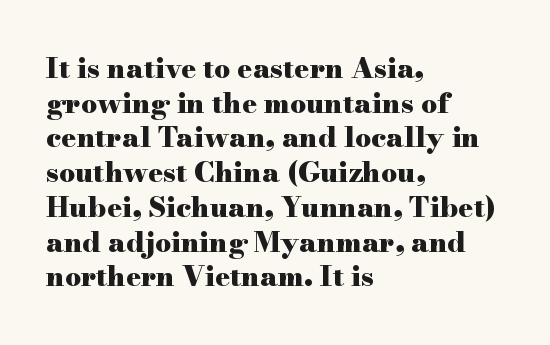
{"serif": "yes", "italic": "no", "bold": "yes", "weight": "heavy", "width": "wide", "stroke_contrast": "high", "x_height": "small", "monospaced": "no", "underline": "no", "align": "left", "line_spacing_ratio": 1.24, "letter_spacing": "normal", "letter_spacing_em": 0.0, "glyph_px": 28}
